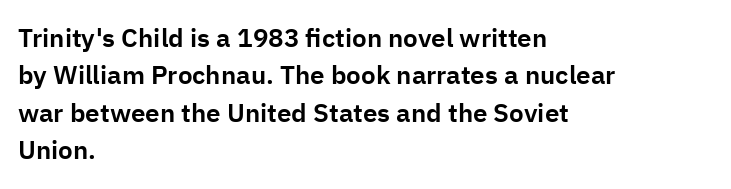
The image shows 26 px text type, upright; set left-aligned, normal line spacing (1.44x), normal letter spacing, not underlined.
